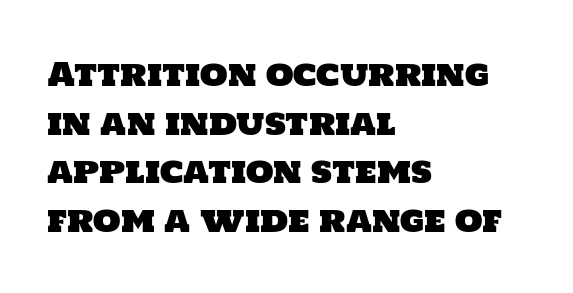
The image shows 32 px sans-serif type; set left-aligned, normal line spacing (1.52x), normal letter spacing, not underlined; low stroke contrast and a large x-height.
